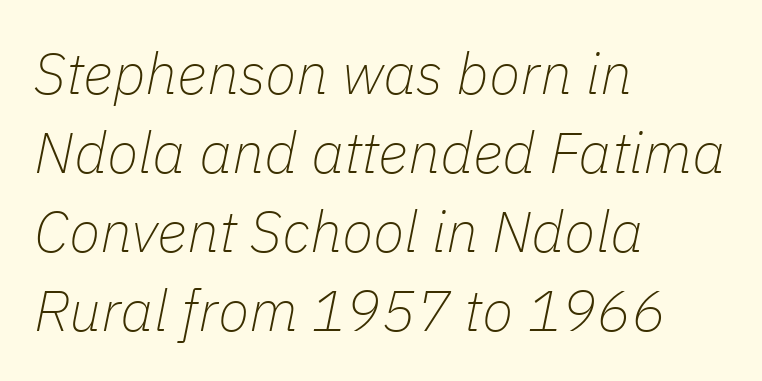
{"italic": "yes", "lean": "right", "slant_degrees": 11, "bold": "no", "weight": "thin", "width": "normal", "stroke_contrast": "low", "x_height": "medium", "monospaced": "no", "underline": "no", "align": "left", "line_spacing": "normal", "line_spacing_ratio": 1.36, "letter_spacing": "normal", "letter_spacing_em": 0.0, "glyph_px": 58}
